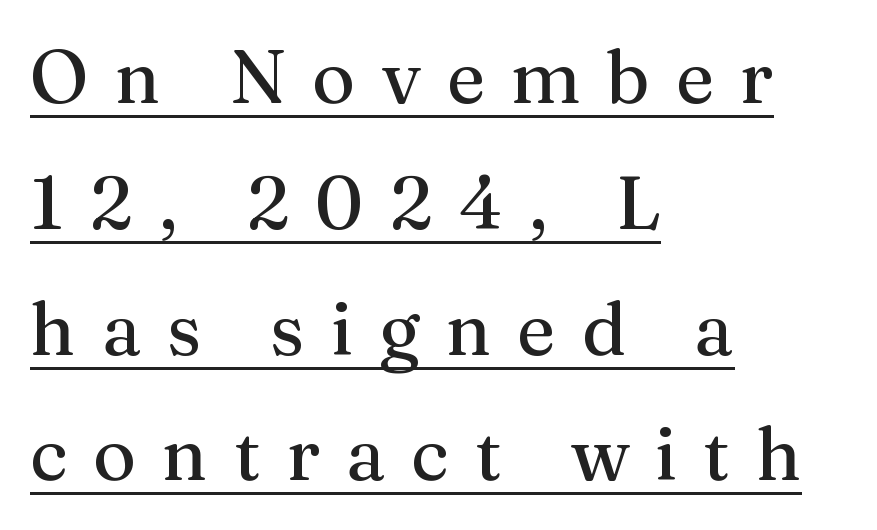
The image shows 74 px serif type, upright; set left-aligned, normal line spacing (1.7x), unusually wide letter spacing (+0.35 em), underlined; medium stroke contrast and a medium x-height.
